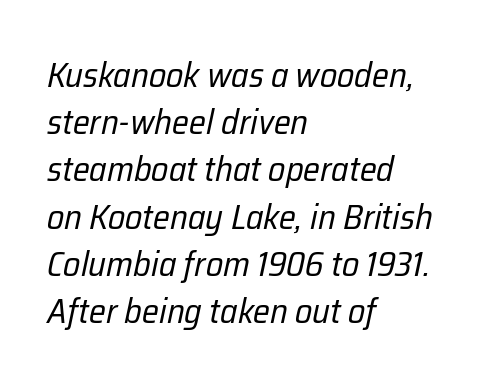
Stem width sits at or under what a default text font uses. Notice how the stems are inclined rather than vertical — that's the hallmark of italics. Words appear dense and cohesive because spacing is normal. Leftover space on each line is placed entirely after the last word. Note the varied advance widths — an 'i' is clearly narrower than an 'm'.
